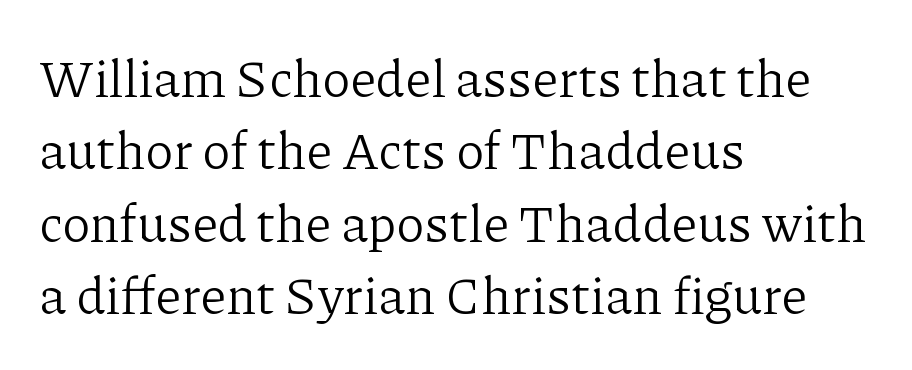
The image shows 52 px light serif type, upright; set left-aligned, normal line spacing (1.39x), normal letter spacing, not underlined; low stroke contrast and a medium x-height.
